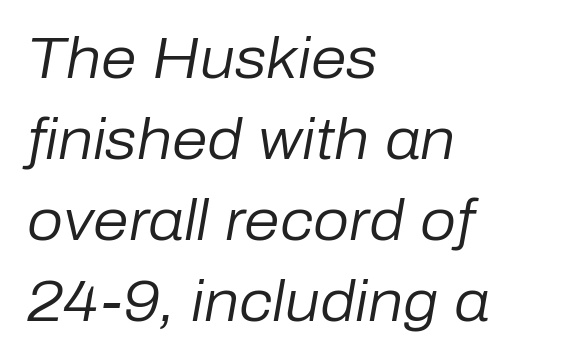
One glance says typical: line gaps are just what's usual. The foot of each line stays bare and open. Visually the block forms a straight wall on the left and a jagged coastline on the right. Words appear dense and cohesive because spacing is normal.
